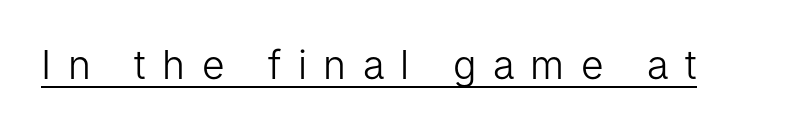
The image shows 39 px light sans-serif type, upright; set unusually wide letter spacing (+0.42 em), underlined; low stroke contrast and a medium x-height.
